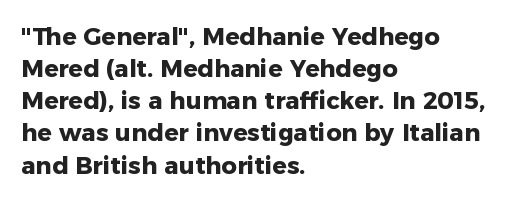
Heavy-handed strokes throughout: this text is bold. Ordinary non-slanted type is in use. The text block is weighted toward the left margin, trailing off unevenly rightward. Students, observe: this is what conventionally led text looks like. Students, note that the glyphs here touch the page at normal intervals. The words here are not underlined.
